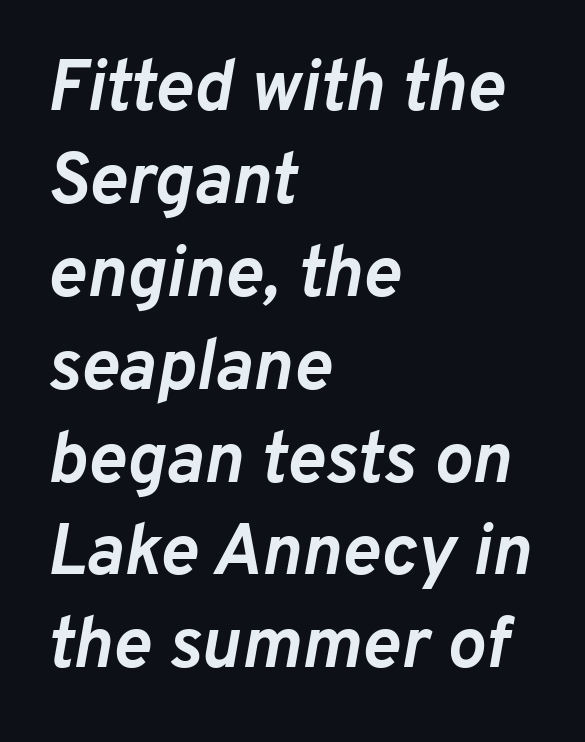
{"italic": "yes", "lean": "right", "slant_degrees": 10, "bold": "yes", "weight": "semibold", "width": "normal", "stroke_contrast": "low", "x_height": "medium", "monospaced": "no", "underline": "no", "align": "left", "line_spacing": "normal", "line_spacing_ratio": 1.29, "letter_spacing": "normal", "letter_spacing_em": 0.0, "glyph_px": 72}
